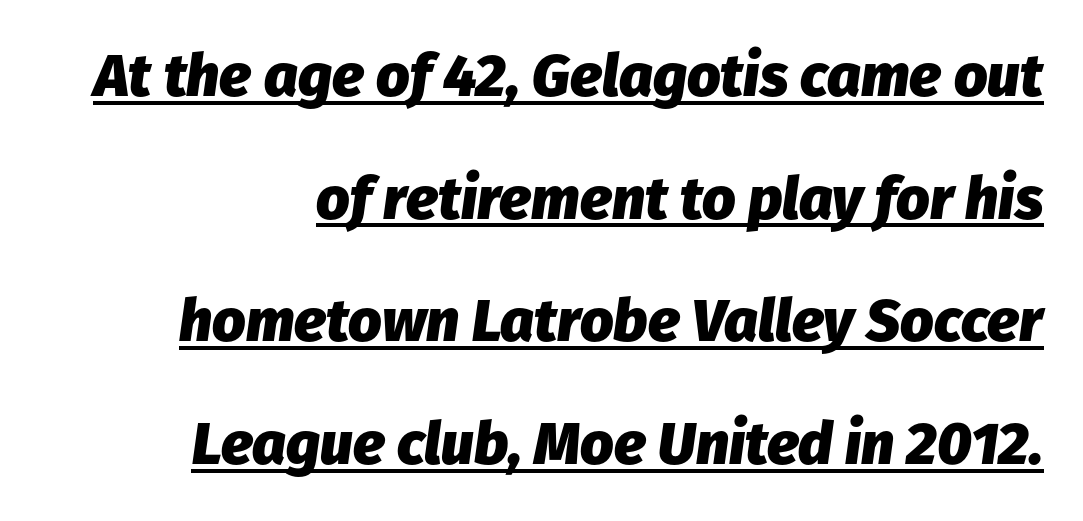
{"italic": "yes", "lean": "right", "slant_degrees": 8, "bold": "yes", "weight": "heavy", "width": "normal", "stroke_contrast": "low", "x_height": "medium", "monospaced": "no", "underline": "yes", "align": "right", "line_spacing": "loose", "line_spacing_ratio": 2.08, "letter_spacing": "normal", "letter_spacing_em": 0.0, "glyph_px": 59}
